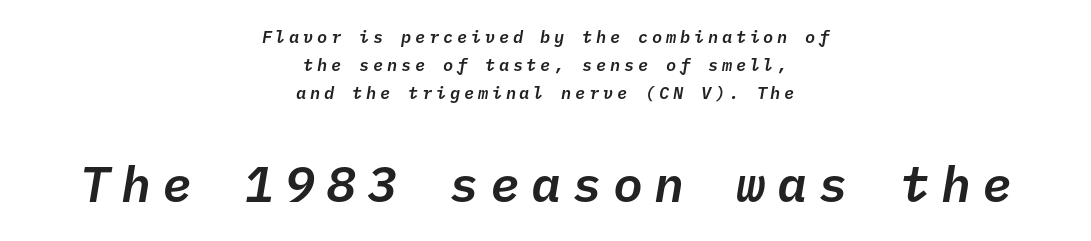
{"italic": "yes", "lean": "right", "slant_degrees": 10, "width": "normal", "stroke_contrast": "low", "x_height": "medium", "monospaced": "yes", "underline": "no", "align": "center", "line_spacing": "normal", "line_spacing_ratio": 1.66, "letter_spacing": "wide", "letter_spacing_em": 0.22, "larger_block": "second", "size_ratio": 2.94, "glyph_px": 50}
